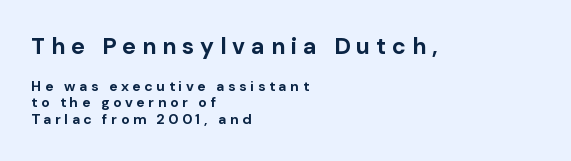
Heft: maximum for text — a bold. Look at the glyph heights: the upper group is clearly the bigger setting. In CSS terms this would be text-align: left. Designer's note — italics off, roman on.
